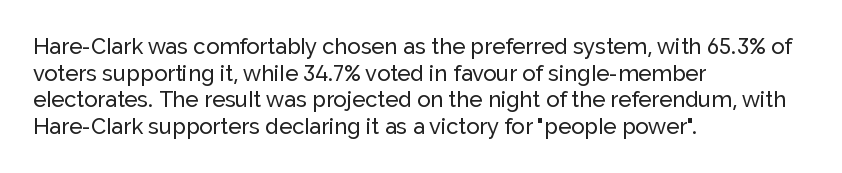
The image shows 22 px text type, upright; set left-aligned, line spacing 1.21x, normal letter spacing, not underlined.
